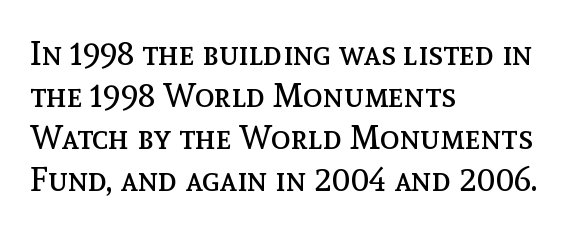
Q: Is the text bold? A: No.
Q: Is the text italic (slanted)? A: No, it is upright.
Q: Is the text underlined? A: No.
Q: How is the paragraph aligned? A: Left-aligned.
Q: Is the spacing between letters normal or unusually wide? A: Normal.
Q: Is the spacing between lines tight, normal or loose? A: Normal.
Q: Width (condensed, normal, or wide)? A: Normal.
Q: x-height? A: Medium.
Q: Monospaced? A: No.
